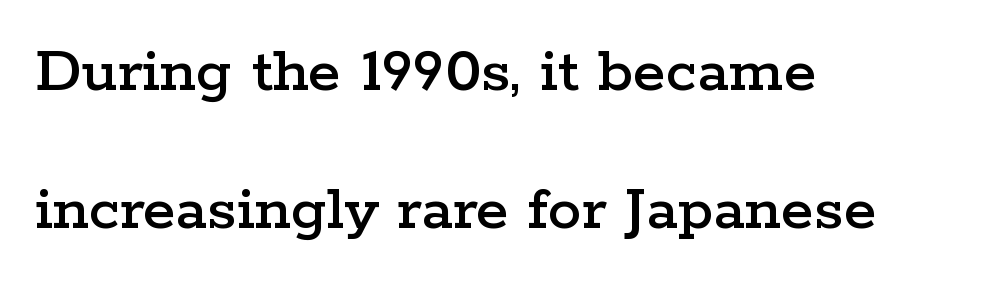
The image shows 67 px wide serif type, upright; set left-aligned, loose line spacing (2.06x), normal letter spacing, not underlined; low stroke contrast and a medium x-height.
